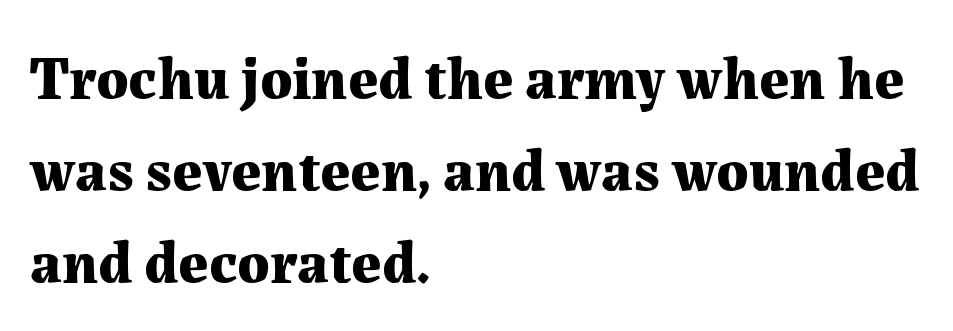
In terms of posture, this sample is upright. Line spacing here is normal. Reading down the block, your eye returns to a fixed left position each line. Inter-character spacing is left at the font's built-in metrics. The letters advance in unequal steps, a hallmark of proportional type. Classification — serif.
